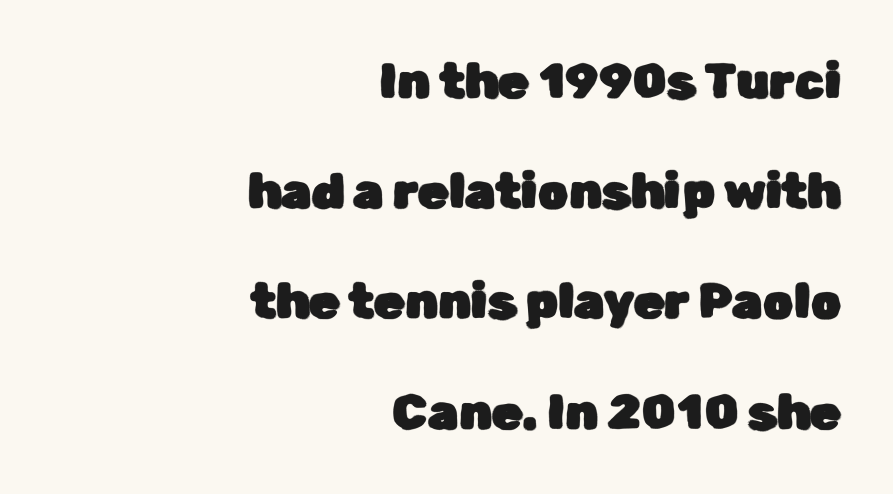
{"serif": "no", "italic": "no", "width": "normal", "stroke_contrast": "low", "x_height": "medium", "monospaced": "no", "underline": "no", "align": "right", "line_spacing": "loose", "line_spacing_ratio": 2.25, "letter_spacing": "normal", "letter_spacing_em": 0.0, "glyph_px": 49}
